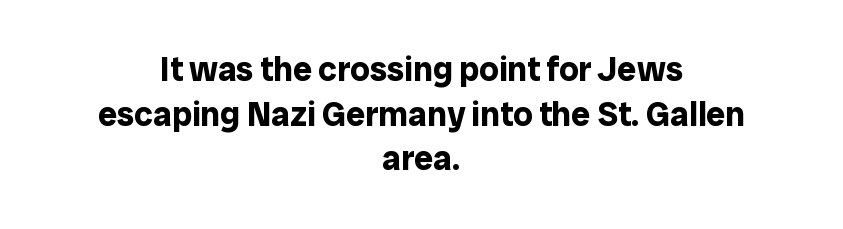
The sample has been set heavy, in full bold. The characters display no serif detailing; their extremities are plain. One-word summary of the alignment: center. Character widths vary here, with narrow letters taking less room than wide ones. Nothing unusual about the tracking: characters are spaced as the font intends.
